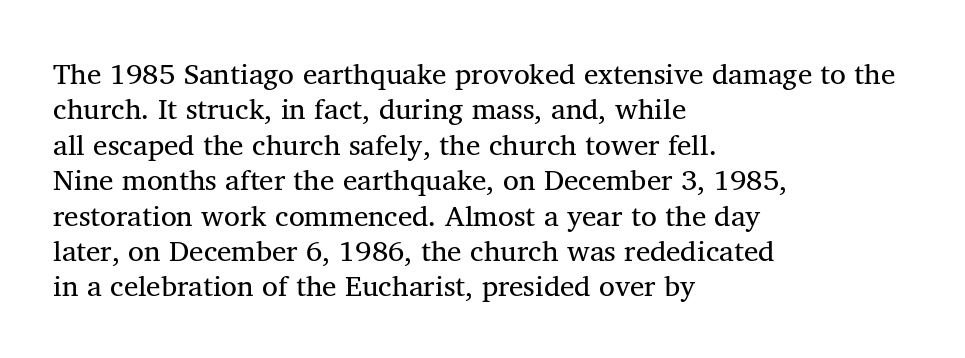
Decoration check: the copy has no underline. The gaps between neighbouring characters are ordinary and unremarkable. The weight would be labelled regular, book, light, or lighter still. If you drew a line through each stem, it would be perfectly vertical. The rendering anchors every line to the left-hand side. You could not count columns in this text — the font is proportionally spaced.
